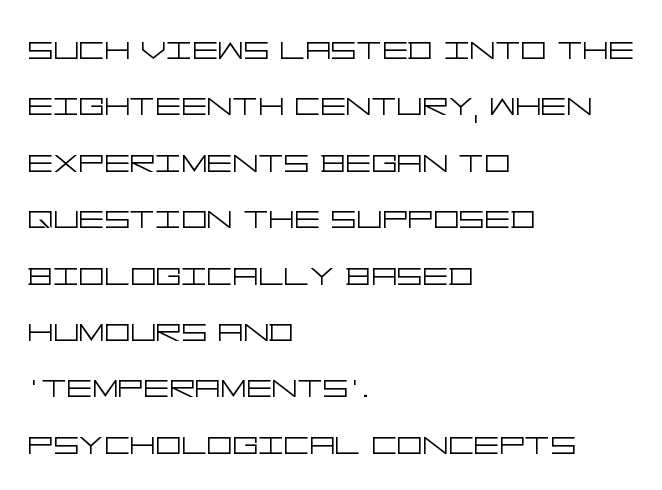
The passage shown is not bold in any degree. In CSS terms this would be text-align: left. Rule under the text: the space is simply empty. The typeface chosen for these lines omits serifs. Tracking here is standard; glyphs follow each other at the usual distance.
